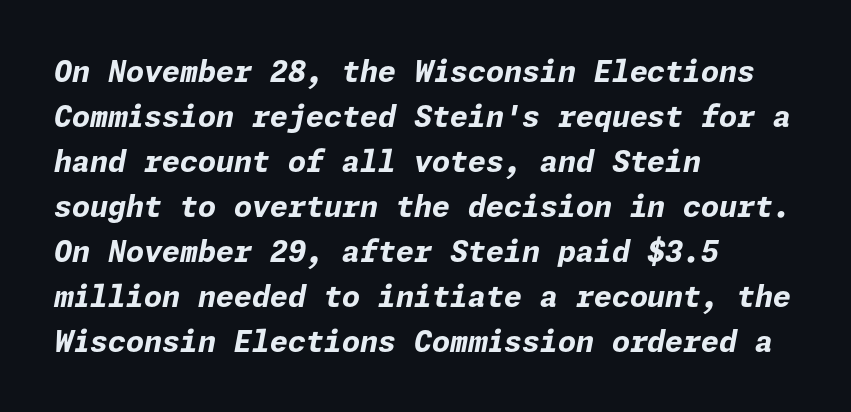
Q: Is the text bold? A: Yes.
Q: Is the text italic (slanted)? A: Yes, it leans right by about 11 degrees.
Q: Is the text underlined? A: No.
Q: How is the paragraph aligned? A: Left-aligned.
Q: Is the spacing between letters normal or unusually wide? A: Normal.
Q: Is the spacing between lines tight, normal or loose? A: Normal.
Q: Width (condensed, normal, or wide)? A: Normal.
Q: Stroke contrast? A: Low.
Q: x-height? A: Medium.
